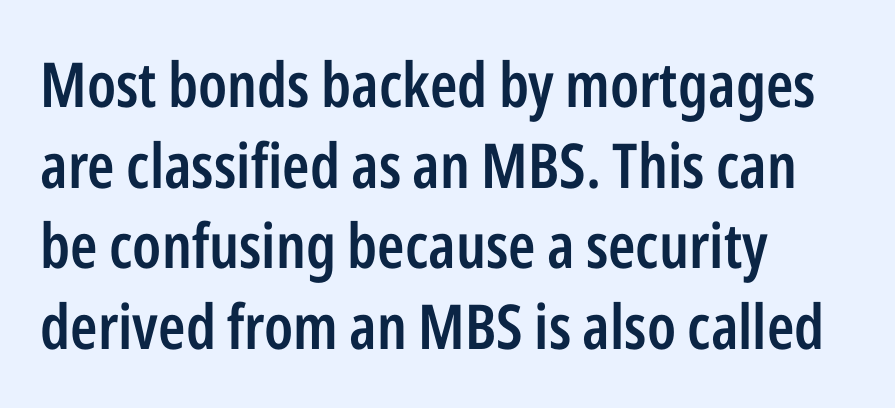
Left-aligned paragraph, ragged on the right. These words are printed semibold, heavier than regular yet not bold. The type is set solid horizontally, with unmodified tracking. The foot of each line stays bare and open.
